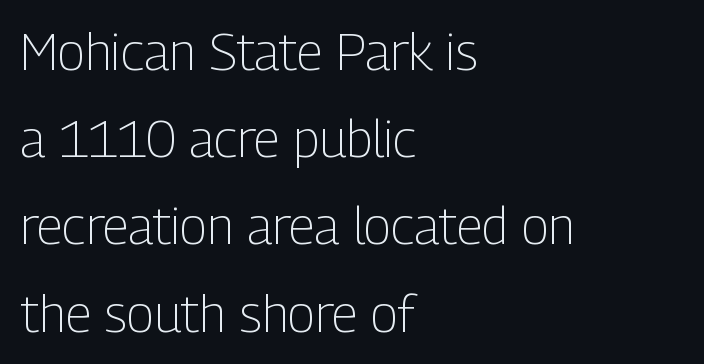
{"serif": "no", "italic": "no", "bold": "no", "weight": "light", "width": "condensed", "stroke_contrast": "low", "x_height": "medium", "monospaced": "no", "underline": "no", "align": "left", "line_spacing_ratio": 1.71, "letter_spacing": "normal", "letter_spacing_em": 0.0, "glyph_px": 51}
